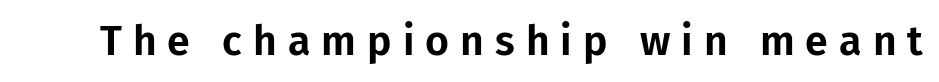
Plain, unruled lines of type. How are the letters spaced? Widely, with obvious added tracking. No italicization has been applied; the sample stays upright. Proportional: the letters do not fall into vertical columns.
